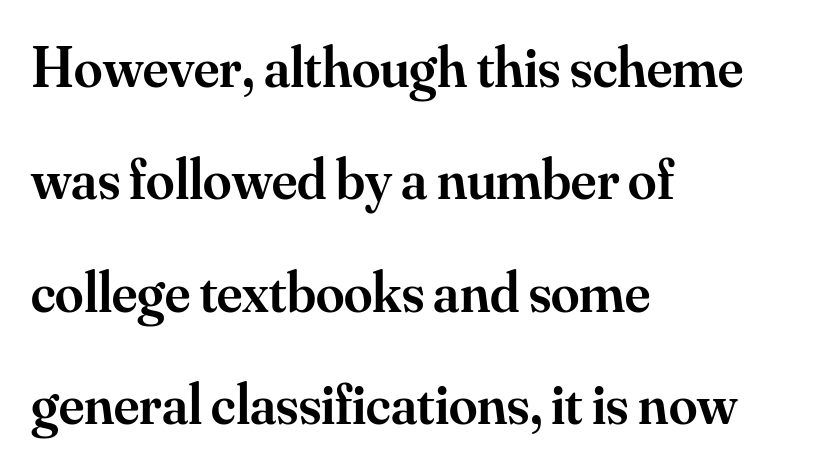
The image shows 57 px semibold serif type, upright; set left-aligned, loose line spacing (1.97x), normal letter spacing, not underlined; medium stroke contrast and a small x-height.
